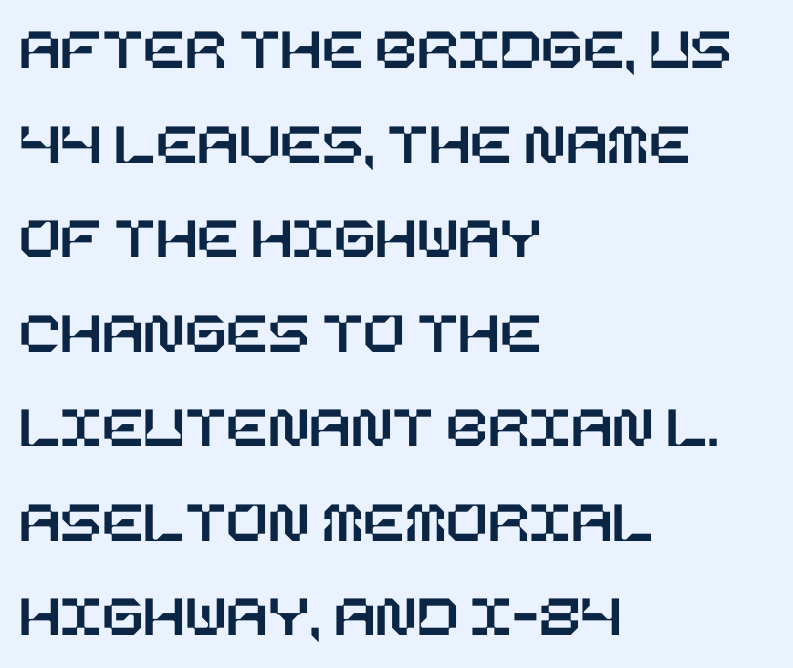
Compared with typical paragraphs, the rows here are spaced about the same. Default kerning and tracking; the words read as compact shapes. Descenders are the only things crossing below the line. The paragraph shown leans on its left margin. This sample uses an upright cut, with every glyph sitting square on the baseline.
